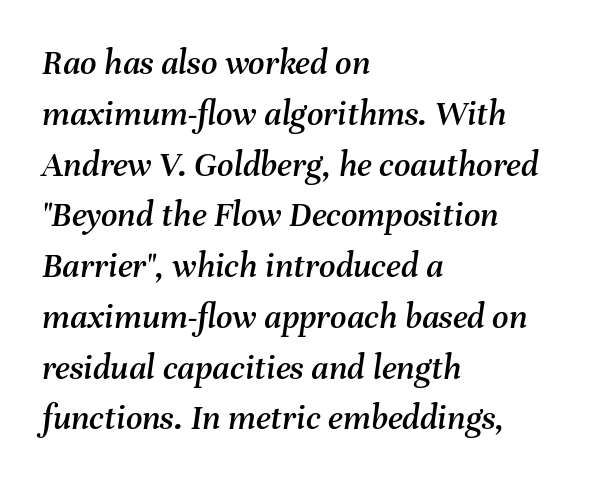
A typesetter would call this leading conventional body-copy spacing. Check under the words: just untouched page. Think of a printed novel: that variable character pitch is what you see here. Left-aligned paragraph, ragged on the right. Standard letterfit; no display-style spreading of the glyphs.
